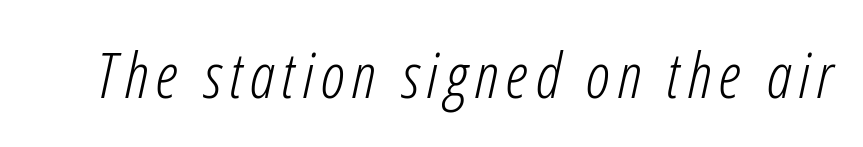
Q: Is the text bold? A: No.
Q: Is the text italic (slanted)? A: Yes, it leans right by about 12 degrees.
Q: Is the text underlined? A: No.
Q: Width (condensed, normal, or wide)? A: Condensed.
Q: Stroke contrast? A: Low.
Q: x-height? A: Medium.
Q: Monospaced? A: No.
